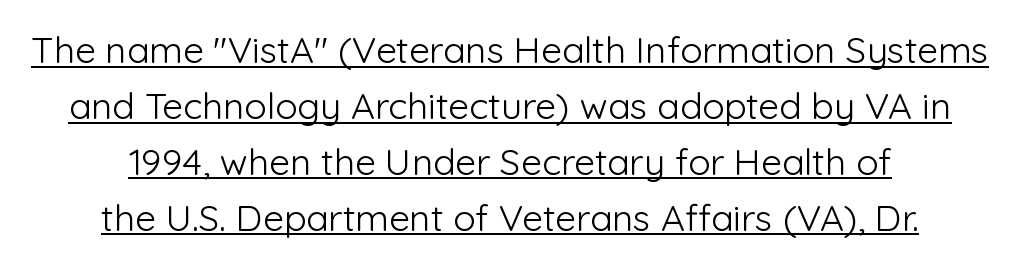
Whoever set this chose a conventional vertical rhythm. The rag falls on both sides of this text block equally. The typeface chosen for these lines omits serifs. Stems here are at most as thick as an everyday book face. Beneath each row of characters lies a ruled line.
